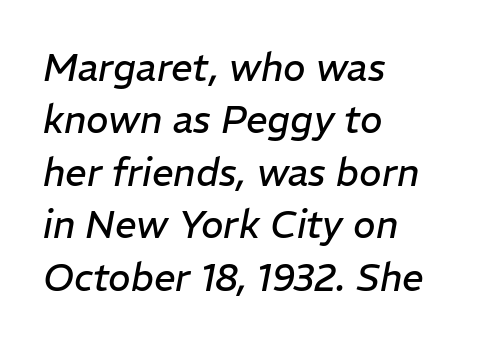
{"italic": "yes", "lean": "right", "slant_degrees": 11, "bold": "no", "weight": "regular", "width": "normal", "stroke_contrast": "low", "x_height": "medium", "monospaced": "no", "underline": "no", "align": "left", "line_spacing": "normal", "line_spacing_ratio": 1.38, "letter_spacing": "normal", "letter_spacing_em": 0.0, "glyph_px": 38}
